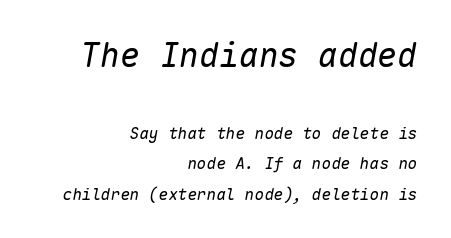
{"italic": "yes", "lean": "right", "slant_degrees": 10, "bold": "no", "weight": "regular", "width": "normal", "stroke_contrast": "low", "x_height": "medium", "monospaced": "yes", "underline": "no", "align": "right", "line_spacing": "loose", "line_spacing_ratio": 1.9, "letter_spacing": "normal", "letter_spacing_em": 0.0, "larger_block": "first", "size_ratio": 2.06, "glyph_px": 33}
